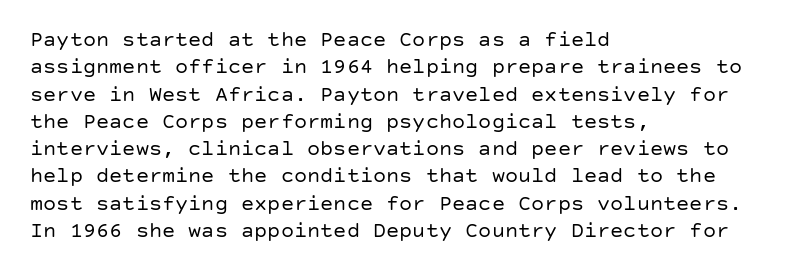
Q: Is the text bold? A: No.
Q: Is the text italic (slanted)? A: No, it is upright.
Q: Is the text underlined? A: No.
Q: How is the paragraph aligned? A: Left-aligned.
Q: Is the spacing between letters normal or unusually wide? A: Normal.
